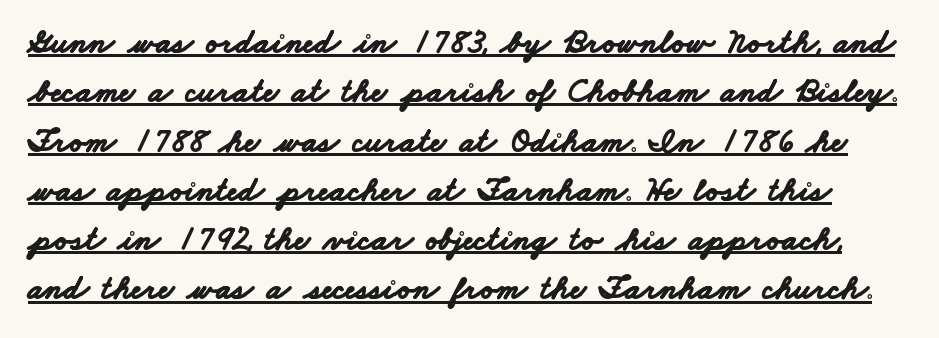
The type is set solid horizontally, with unmodified tracking. Notice how thick the strokes are: this is what a full bold looks like. Like a heading marked for emphasis, these lines bear an underscore. Spacing verdict: proportional, widths tailored to each character.
